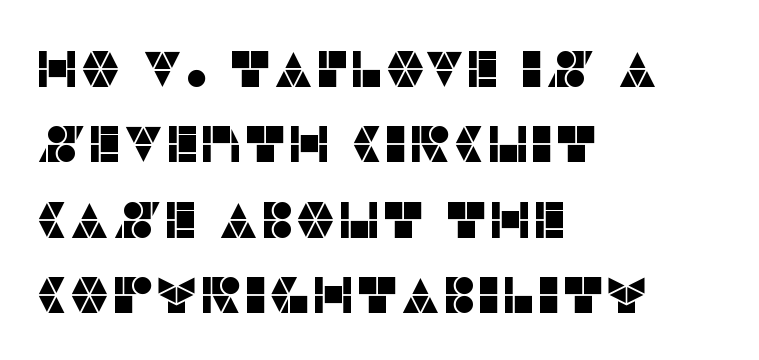
{"serif": "no", "italic": "no", "width": "normal", "stroke_contrast": "low", "x_height": "large", "monospaced": "no", "underline": "no", "align": "left", "line_spacing": "normal", "line_spacing_ratio": 1.45, "letter_spacing": "normal", "letter_spacing_em": 0.0, "glyph_px": 52}
